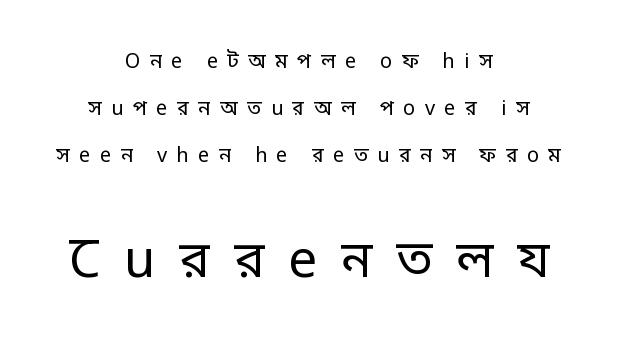
{"serif": "no", "italic": "no", "bold": "no", "weight": "regular", "width": "condensed", "stroke_contrast": "low", "monospaced": "no", "underline": "no", "align": "center", "line_spacing": "loose", "line_spacing_ratio": 2.34, "letter_spacing": "wide", "letter_spacing_em": 0.47, "larger_block": "second", "size_ratio": 2.55, "glyph_px": 51}
